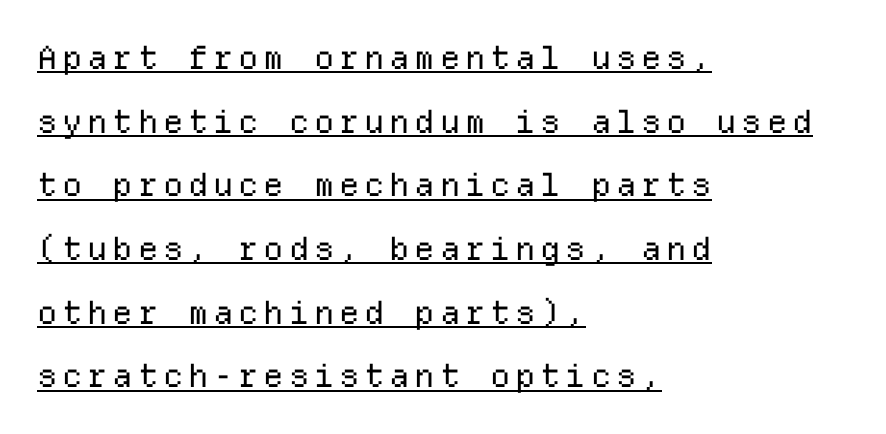
{"serif": "no", "italic": "no", "bold": "no", "weight": "regular", "width": "normal", "stroke_contrast": "low", "x_height": "medium", "monospaced": "yes", "underline": "yes", "align": "left", "line_spacing": "loose", "line_spacing_ratio": 1.99, "glyph_px": 32}
